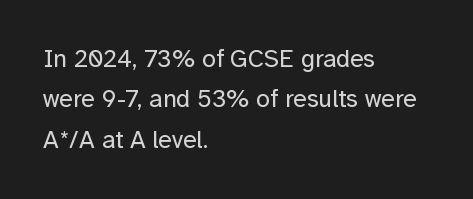
The horizontal fit of the characters is conventional and even. Teacher's note: observe the even left margin — that is flush-left alignment. The font's upright variant was chosen for this text. Horizontal bands of white between lines are of average thickness. Weight: regular or lighter.
